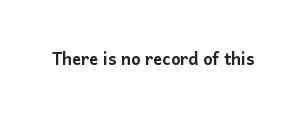
The image shows 22 px text type, upright; set normal letter spacing, not underlined.
